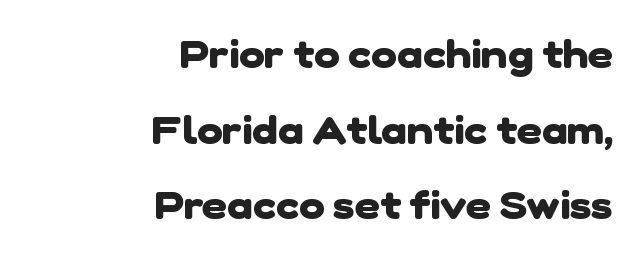
The image shows 39 px heavy sans-serif type; set right-aligned, loose line spacing (1.94x), normal letter spacing, not underlined; low stroke contrast and a medium x-height.
